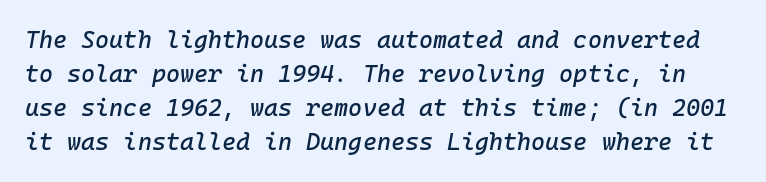
Plain, unruled lines of type. The vertical gap from one line to the next is medium. The axis of the letterforms is tilted away from vertical. Characters follow at the spacing the type designer built in.
